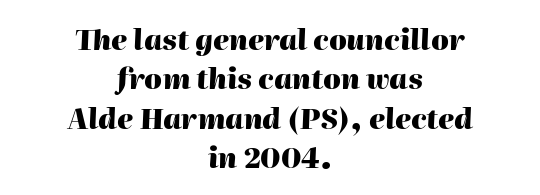
The image shows 28 px heavy type, italic (leaning right); set centered, normal line spacing (1.41x), normal letter spacing, not underlined; high stroke contrast and a medium x-height.
